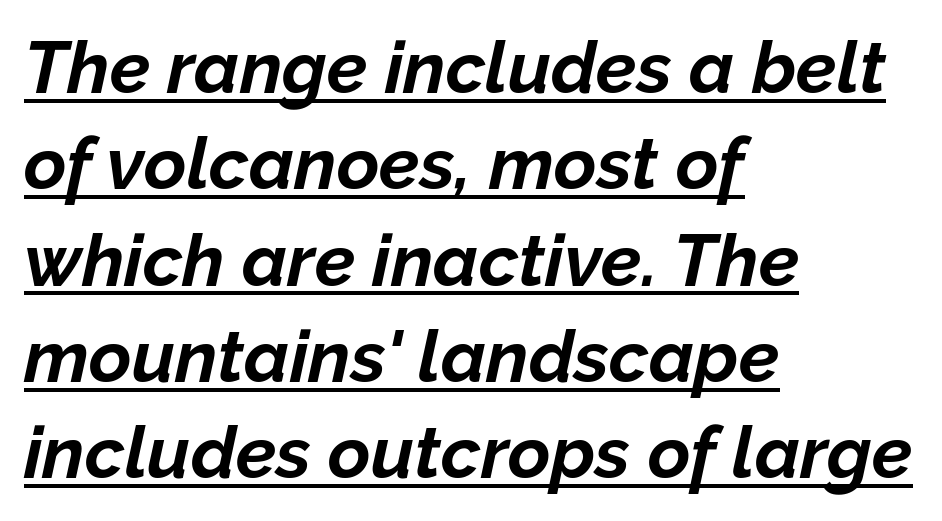
The image shows 73 px bold type, italic (leaning right); set left-aligned, normal line spacing (1.32x), normal letter spacing, underlined; low stroke contrast and a medium x-height.
